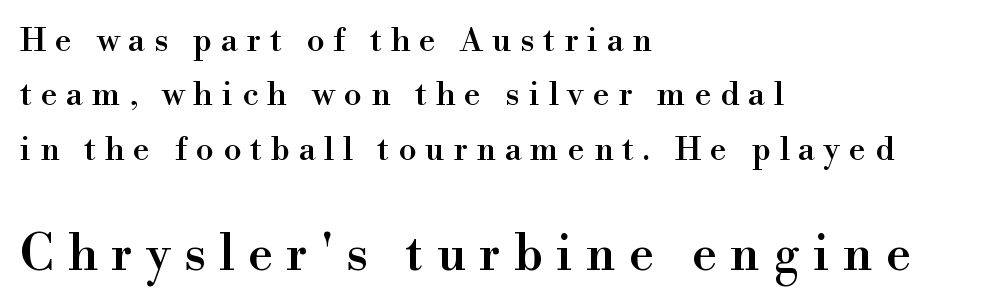
The image shows 50 px serif type, upright; set left-aligned, normal line spacing (1.65x), unusually wide letter spacing (+0.27 em), not underlined; the second (bottom) block is 1.52x larger; high stroke contrast and a small x-height.
